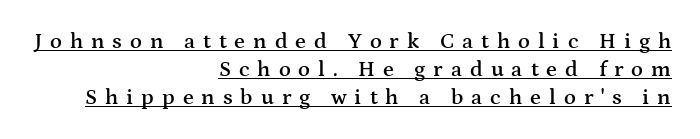
Q: Is the text bold? A: Semi-bold.
Q: Is the text italic (slanted)? A: No, it is upright.
Q: Is the text underlined? A: Yes.
Q: How is the paragraph aligned? A: Right-aligned.
Q: Is the spacing between letters normal or unusually wide? A: Unusually wide.
Q: Is the spacing between lines tight, normal or loose? A: Normal.
